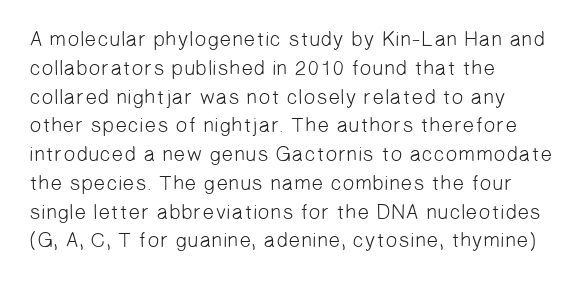
{"bold": "no", "underline": "no", "align": "left", "line_spacing": "normal", "line_spacing_ratio": 1.37, "letter_spacing": "normal", "letter_spacing_em": 0.0, "glyph_px": 21}
